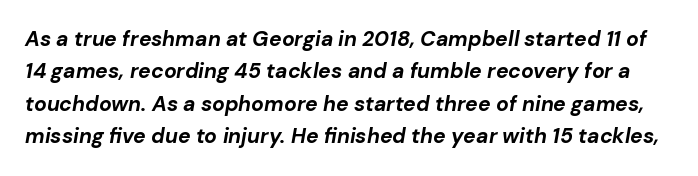
Q: Is the text bold? A: Yes.
Q: Is the text italic (slanted)? A: Yes, it leans right by about 10 degrees.
Q: Is the text underlined? A: No.
Q: Is the spacing between letters normal or unusually wide? A: Normal.
Q: Is the spacing between lines tight, normal or loose? A: Normal.
